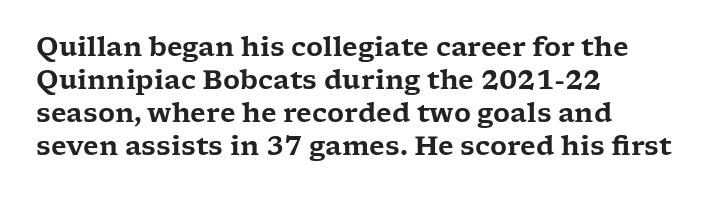
Q: Is the text italic (slanted)? A: No, it is upright.
Q: Is the text underlined? A: No.
Q: How is the paragraph aligned? A: Left-aligned.
Q: Is the spacing between letters normal or unusually wide? A: Normal.
Q: Is the spacing between lines tight, normal or loose? A: Normal.
